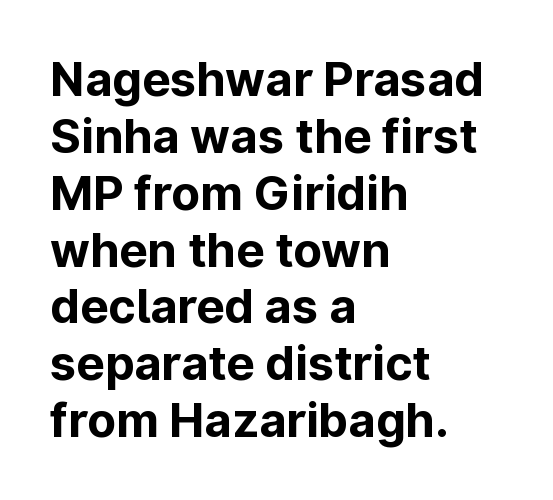
Q: Is the text bold? A: Yes.
Q: Is the text italic (slanted)? A: No, it is upright.
Q: Is the typeface a serif or a sans-serif typeface? A: Sans-serif.
Q: Is the text underlined? A: No.
Q: How is the paragraph aligned? A: Left-aligned.
Q: Is the spacing between letters normal or unusually wide? A: Normal.
Q: Width (condensed, normal, or wide)? A: Normal.
Q: Stroke contrast? A: Low.
Q: x-height? A: Medium.
Q: Monospaced? A: No.
